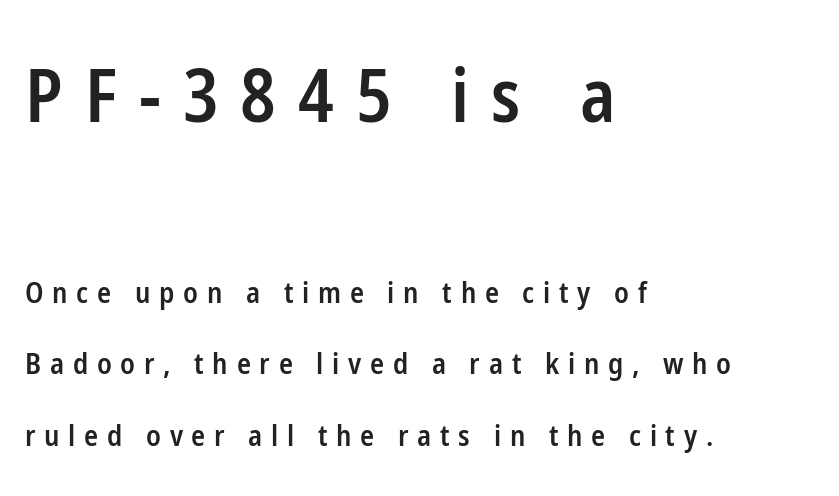
{"serif": "no", "italic": "no", "bold": "semi", "weight": "semibold", "width": "condensed", "stroke_contrast": "low", "x_height": "medium", "monospaced": "no", "underline": "no", "align": "left", "line_spacing": "loose", "line_spacing_ratio": 2.47, "letter_spacing": "wide", "letter_spacing_em": 0.3, "larger_block": "first", "size_ratio": 2.52, "glyph_px": 73}
